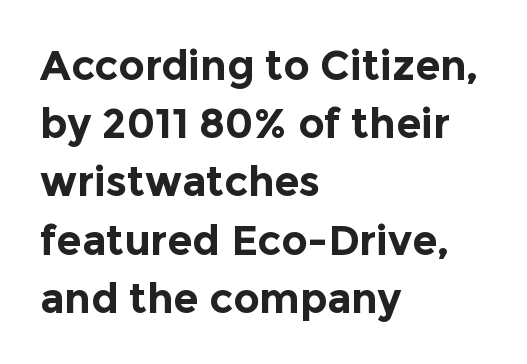
Q: Is the text bold? A: Yes.
Q: Is the text italic (slanted)? A: No, it is upright.
Q: Is the typeface a serif or a sans-serif typeface? A: Sans-serif.
Q: Is the text underlined? A: No.
Q: How is the paragraph aligned? A: Left-aligned.
Q: Is the spacing between letters normal or unusually wide? A: Normal.
Q: Is the spacing between lines tight, normal or loose? A: Normal.
Q: Width (condensed, normal, or wide)? A: Normal.
Q: x-height? A: Medium.
Q: Monospaced? A: No.
